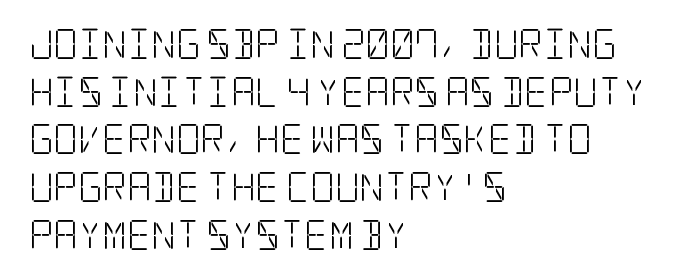
{"serif": "yes", "italic": "no", "bold": "no", "weight": "light", "width": "condensed", "stroke_contrast": "low", "x_height": "large", "underline": "no", "align": "left", "line_spacing": "normal", "line_spacing_ratio": 1.59, "letter_spacing": "normal", "letter_spacing_em": 0.0, "glyph_px": 30}
